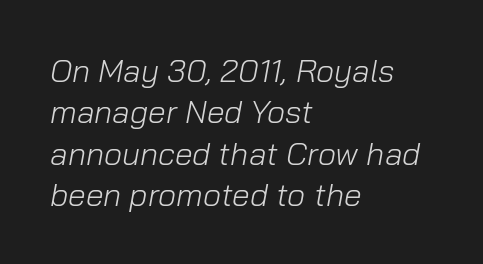
{"italic": "yes", "lean": "right", "slant_degrees": 10, "bold": "no", "weight": "light", "width": "normal", "stroke_contrast": "low", "x_height": "medium", "monospaced": "no", "underline": "no", "align": "left", "line_spacing": "normal", "line_spacing_ratio": 1.29, "letter_spacing": "normal", "letter_spacing_em": 0.0, "glyph_px": 32}
